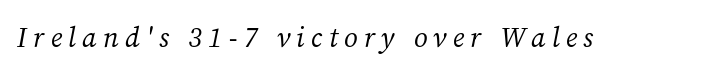
The image shows 28 px regular-weight serif type, italic (leaning right); set unusually wide letter spacing (+0.22 em), not underlined; medium stroke contrast and a medium x-height.
